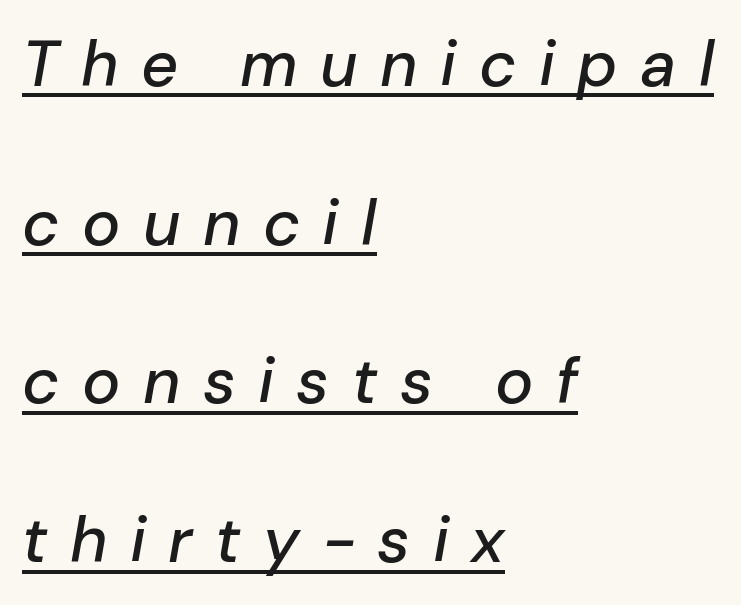
The image shows 64 px text type, italic (leaning right); set left-aligned, loose line spacing (2.48x), unusually wide letter spacing (+0.35 em), underlined; low stroke contrast and a medium x-height.
